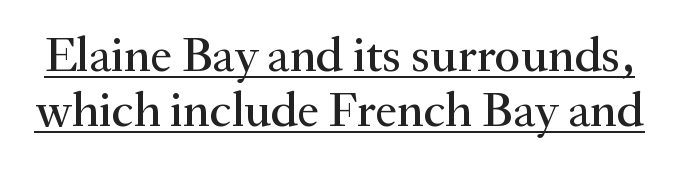
Q: Is the text italic (slanted)? A: No, it is upright.
Q: Is the typeface a serif or a sans-serif typeface? A: Serif.
Q: Is the text underlined? A: Yes.
Q: Is the spacing between letters normal or unusually wide? A: Normal.
Q: Is the spacing between lines tight, normal or loose? A: Tight.
Q: Width (condensed, normal, or wide)? A: Normal.
Q: Stroke contrast? A: Medium.
Q: x-height? A: Small.
Q: Monospaced? A: No.
